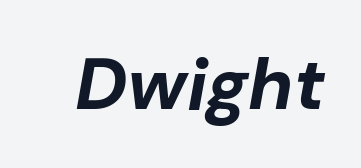
{"italic": "yes", "lean": "right", "slant_degrees": 10, "bold": "yes", "weight": "bold", "width": "normal", "stroke_contrast": "low", "x_height": "medium", "monospaced": "no", "underline": "no", "letter_spacing": "normal", "letter_spacing_em": 0.0, "glyph_px": 73}
